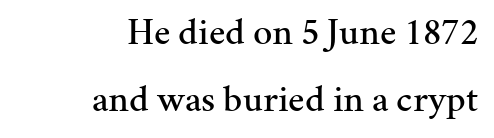
Q: Is the text italic (slanted)? A: No, it is upright.
Q: Is the typeface a serif or a sans-serif typeface? A: Serif.
Q: Is the text underlined? A: No.
Q: How is the paragraph aligned? A: Right-aligned.
Q: Is the spacing between letters normal or unusually wide? A: Normal.
Q: Width (condensed, normal, or wide)? A: Normal.
Q: Stroke contrast? A: Medium.
Q: x-height? A: Medium.
Q: Monospaced? A: No.
